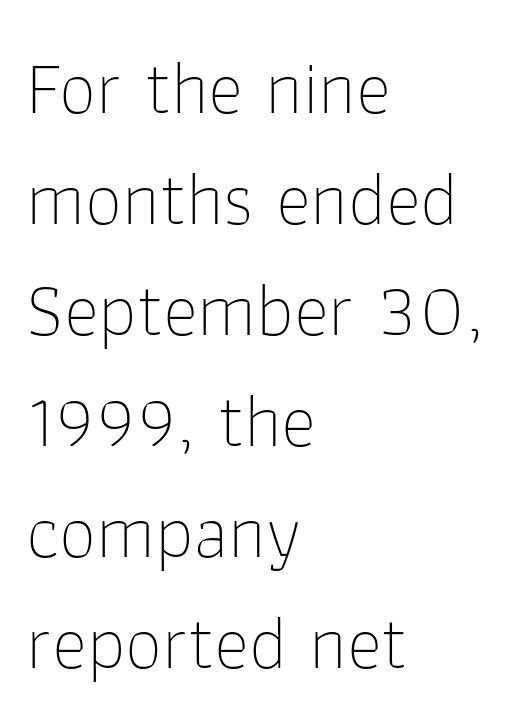
Q: Is the text bold? A: No.
Q: Is the text italic (slanted)? A: No, it is upright.
Q: Is the typeface a serif or a sans-serif typeface? A: Sans-serif.
Q: Is the text underlined? A: No.
Q: How is the paragraph aligned? A: Left-aligned.
Q: Is the spacing between letters normal or unusually wide? A: Normal.
Q: Is the spacing between lines tight, normal or loose? A: Normal.
Q: Width (condensed, normal, or wide)? A: Normal.
Q: Stroke contrast? A: Low.
Q: x-height? A: Medium.
Q: Monospaced? A: No.
